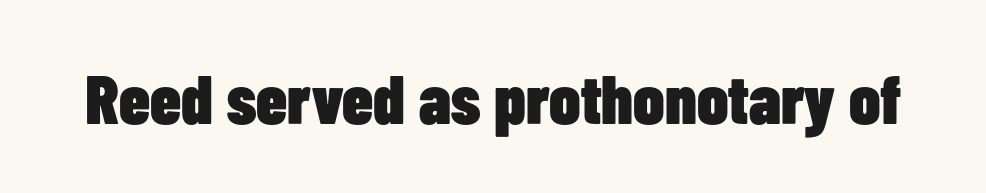
No feet cap the strokes, marking this as sans-serif type. Heavy-handed strokes throughout: this text is bold. Underline: absent. The specimen reads as upright at a glance.
